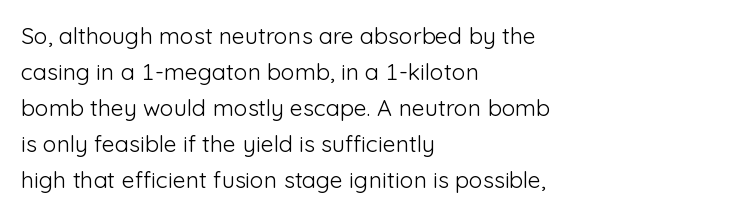
Nothing unusual about the tracking: characters are spaced as the font intends. The typesetter chose a ragged-right arrangement here. Vertical strokes here are truly vertical. In terms of leading, this rendering sits right in the middle.
